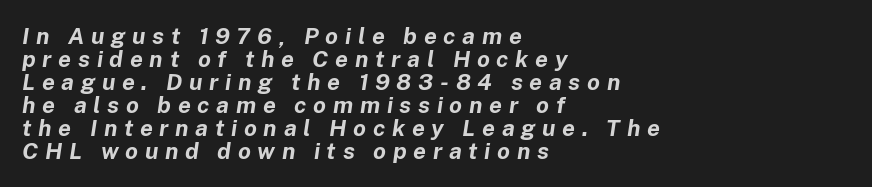
{"italic": "yes", "lean": "right", "slant_degrees": 8, "bold": "yes", "underline": "no", "align": "left", "line_spacing": "tight", "line_spacing_ratio": 1.0, "letter_spacing": "wide", "letter_spacing_em": 0.29, "glyph_px": 23}
